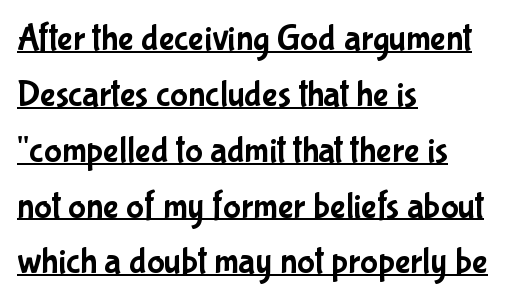
{"serif": "no", "italic": "no", "width": "condensed", "stroke_contrast": "low", "x_height": "medium", "monospaced": "no", "underline": "yes", "align": "left", "line_spacing": "normal", "line_spacing_ratio": 1.51, "letter_spacing": "normal", "letter_spacing_em": 0.0, "glyph_px": 37}
